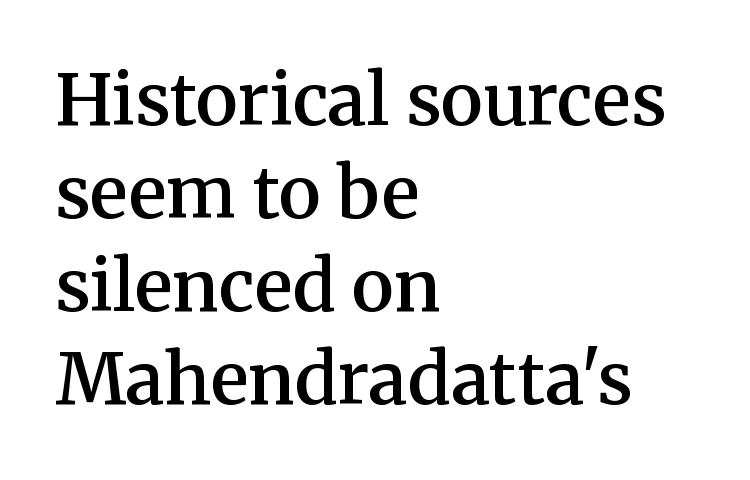
Q: Is the text bold? A: Semi-bold.
Q: Is the text italic (slanted)? A: No, it is upright.
Q: Is the typeface a serif or a sans-serif typeface? A: Serif.
Q: Is the text underlined? A: No.
Q: How is the paragraph aligned? A: Left-aligned.
Q: Is the spacing between letters normal or unusually wide? A: Normal.
Q: Is the spacing between lines tight, normal or loose? A: Normal.
Q: Width (condensed, normal, or wide)? A: Normal.
Q: Stroke contrast? A: Medium.
Q: x-height? A: Medium.
Q: Monospaced? A: No.
